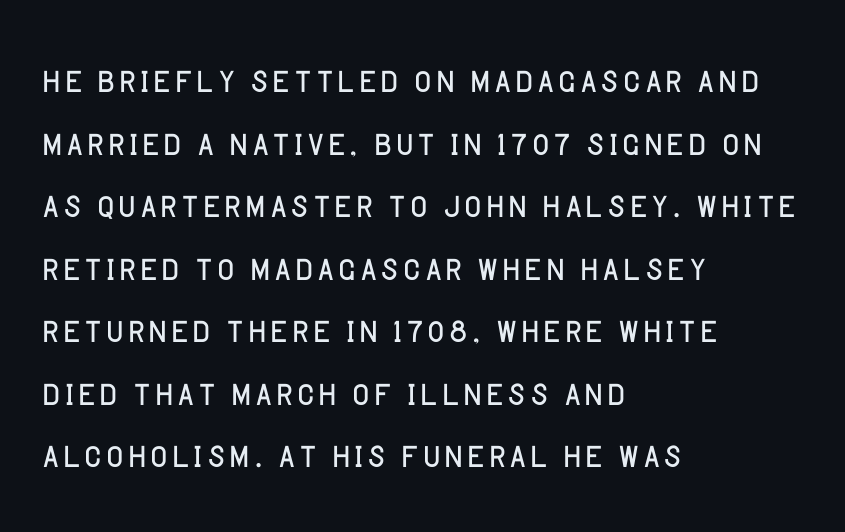
Is the letter spacing exaggerated? No — it looks like the ordinary default. The face used here is proportionally spaced, like ordinary book or web type. It's the straight-up-and-down kind of type. Layout note: lines flush left. Quick note: underline off.
